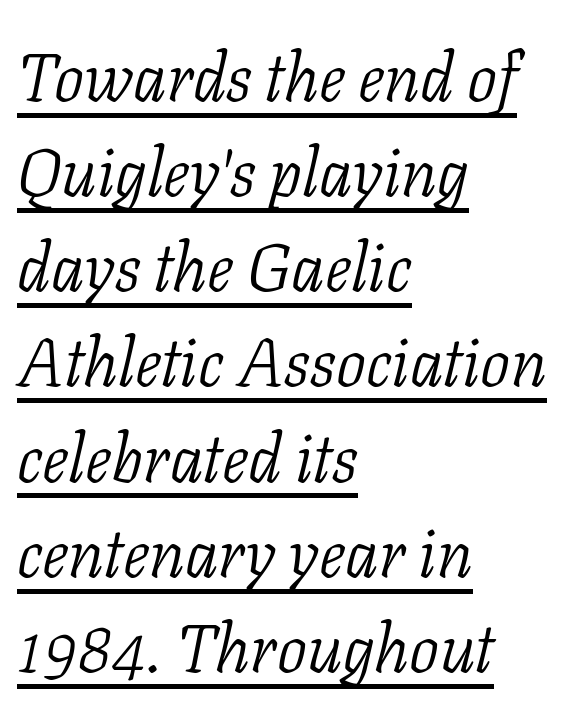
Q: Is the text bold? A: No.
Q: Is the text italic (slanted)? A: Yes, it leans right by about 11 degrees.
Q: Is the typeface a serif or a sans-serif typeface? A: Serif.
Q: Is the text underlined? A: Yes.
Q: How is the paragraph aligned? A: Left-aligned.
Q: Is the spacing between letters normal or unusually wide? A: Normal.
Q: Is the spacing between lines tight, normal or loose? A: Normal.
Q: Width (condensed, normal, or wide)? A: Normal.
Q: Stroke contrast? A: Low.
Q: x-height? A: Medium.
Q: Monospaced? A: No.
